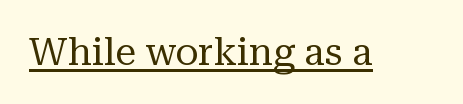
Q: Is the text bold? A: No.
Q: Is the text italic (slanted)? A: No, it is upright.
Q: Is the typeface a serif or a sans-serif typeface? A: Serif.
Q: Is the text underlined? A: Yes.
Q: Is the spacing between letters normal or unusually wide? A: Normal.
Q: Width (condensed, normal, or wide)? A: Normal.
Q: Stroke contrast? A: Medium.
Q: x-height? A: Medium.
Q: Monospaced? A: No.
